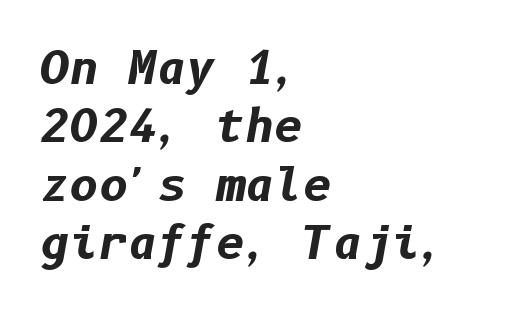
{"italic": "yes", "lean": "right", "slant_degrees": 10, "bold": "yes", "weight": "bold", "width": "normal", "stroke_contrast": "low", "x_height": "medium", "underline": "no", "align": "left", "line_spacing": "normal", "line_spacing_ratio": 1.3, "letter_spacing": "normal", "letter_spacing_em": 0.0, "glyph_px": 45}
